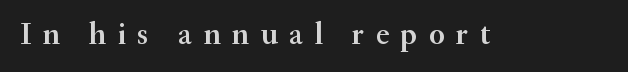
Q: Is the text bold? A: Semi-bold.
Q: Is the text italic (slanted)? A: No, it is upright.
Q: Is the typeface a serif or a sans-serif typeface? A: Serif.
Q: Is the text underlined? A: No.
Q: Is the spacing between letters normal or unusually wide? A: Unusually wide.
Q: Width (condensed, normal, or wide)? A: Normal.
Q: Stroke contrast? A: Medium.
Q: x-height? A: Small.
Q: Monospaced? A: No.
